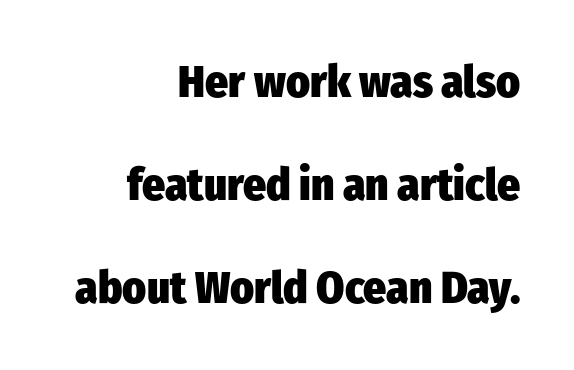
In terms of letterform style, serifs are entirely absent. Notice how the passage keeps a crisp vertical edge on the right only. Heavy, bold letterforms. This is the regular roman posture of the typeface. A typesetter would call this leading open, well beyond the default.
